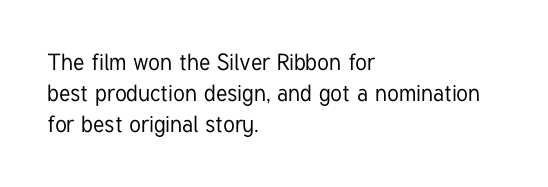
The image shows 23 px text type, upright; set left-aligned, normal line spacing (1.34x), normal letter spacing, not underlined.
